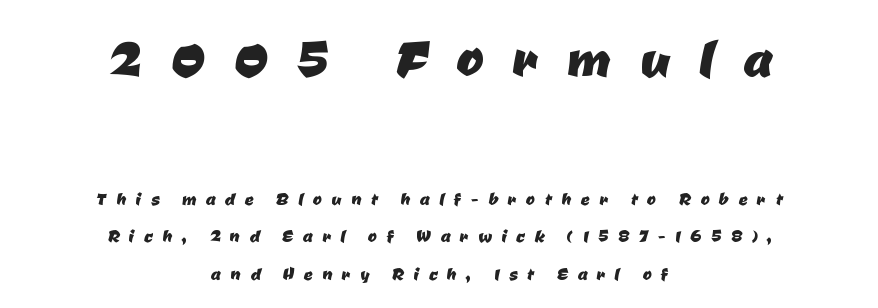
Has an underline been added? It has not. You could not count columns in this text — the font is proportionally spaced. Character size in the leading block exceeds that of the trailing block. Typographically, this falls in the sans-serif category. The space between consecutive lines is moderate.
